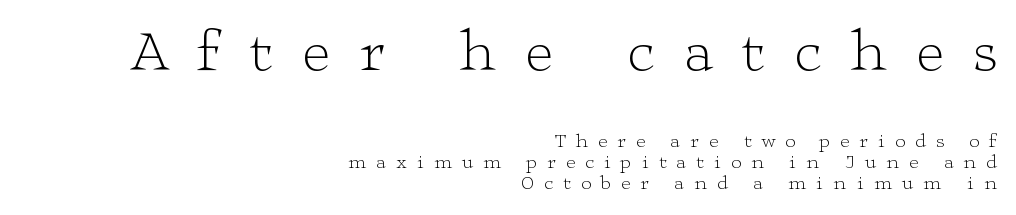
{"serif": "yes", "italic": "no", "bold": "no", "weight": "light", "width": "wide", "stroke_contrast": "low", "x_height": "medium", "monospaced": "no", "underline": "no", "align": "right", "line_spacing": "tight", "line_spacing_ratio": 1.06, "letter_spacing": "wide", "letter_spacing_em": 0.5, "larger_block": "first", "size_ratio": 2.95, "glyph_px": 59}
